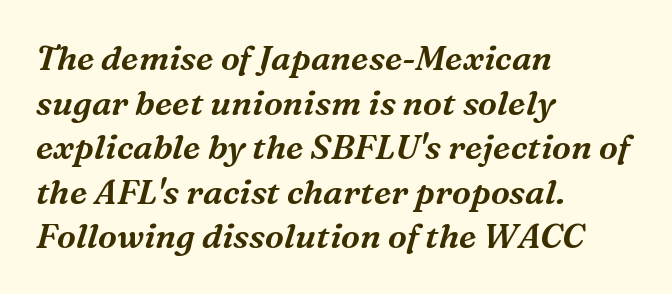
{"serif": "yes", "italic": "yes", "lean": "right", "slant_degrees": 16, "width": "normal", "stroke_contrast": "medium", "x_height": "medium", "monospaced": "no", "underline": "no", "align": "left", "line_spacing": "normal", "line_spacing_ratio": 1.31, "letter_spacing": "normal", "letter_spacing_em": 0.0, "glyph_px": 34}
